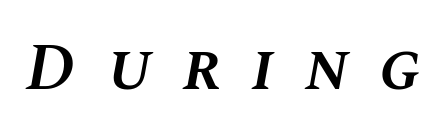
This is the in-between weight designers call semibold or demi. The foot of each line stays bare and open. Quick note: italic. Proportional: the letters do not fall into vertical columns. The passage shown has open, widely tracked lettering throughout.
